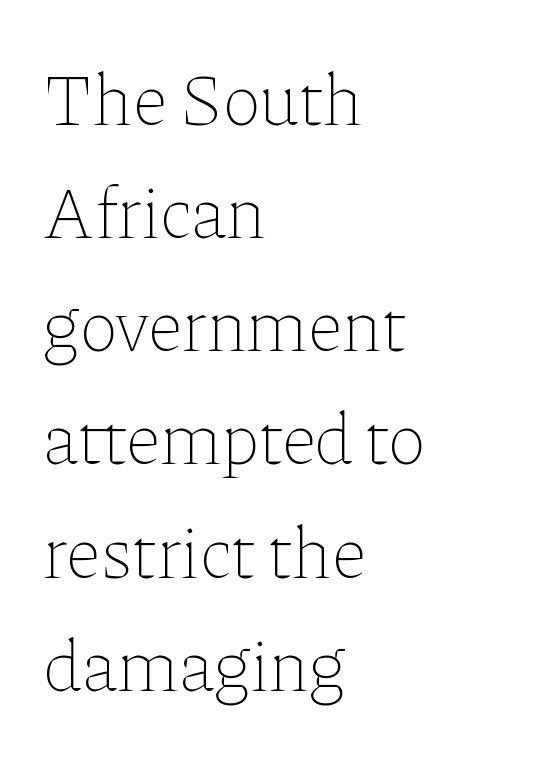
{"italic": "no", "bold": "no", "weight": "thin", "width": "normal", "stroke_contrast": "low", "x_height": "medium", "monospaced": "no", "underline": "no", "align": "left", "line_spacing": "normal", "line_spacing_ratio": 1.55, "letter_spacing": "normal", "letter_spacing_em": 0.0, "glyph_px": 73}
